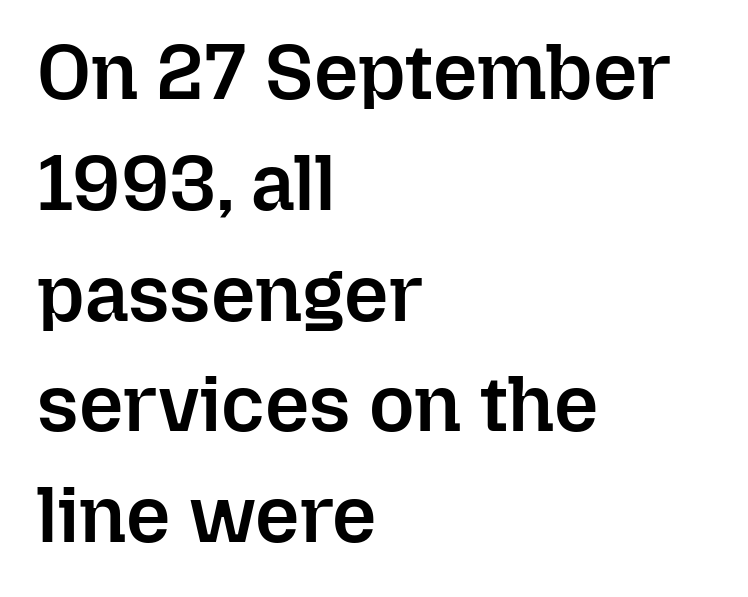
The image shows 78 px semibold type, upright; set left-aligned, normal line spacing (1.42x), normal letter spacing, not underlined; low stroke contrast and a medium x-height.
